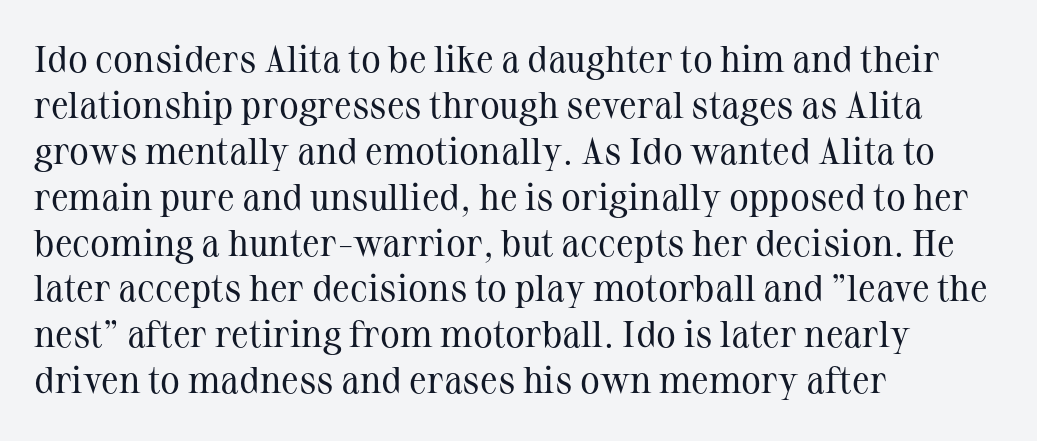
{"serif": "yes", "italic": "no", "bold": "no", "weight": "regular", "width": "normal", "stroke_contrast": "medium", "x_height": "medium", "monospaced": "no", "underline": "no", "align": "left", "line_spacing_ratio": 1.24, "letter_spacing": "normal", "letter_spacing_em": 0.0, "glyph_px": 37}
